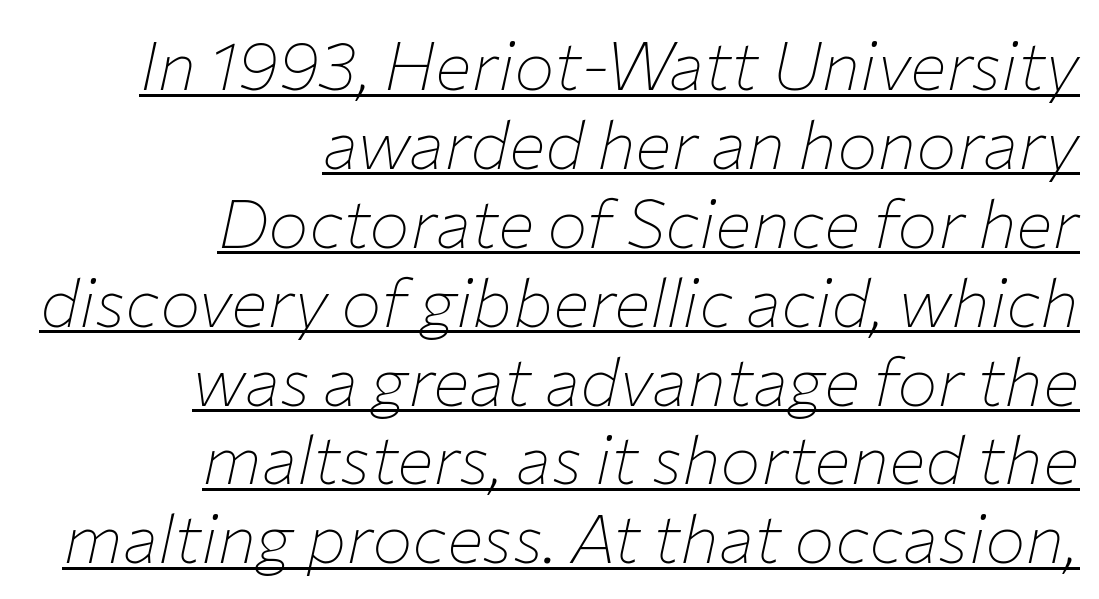
Q: Is the text bold? A: No.
Q: Is the text italic (slanted)? A: Yes, it leans right by about 12 degrees.
Q: Is the text underlined? A: Yes.
Q: How is the paragraph aligned? A: Right-aligned.
Q: Is the spacing between letters normal or unusually wide? A: Normal.
Q: Width (condensed, normal, or wide)? A: Normal.
Q: Stroke contrast? A: Low.
Q: x-height? A: Medium.
Q: Monospaced? A: No.
